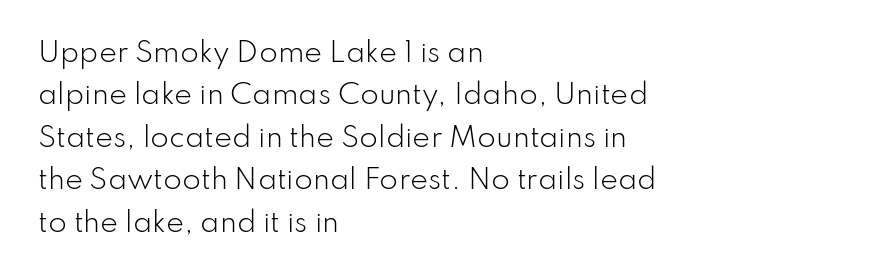
{"italic": "no", "bold": "no", "underline": "no", "align": "left", "line_spacing": "normal", "line_spacing_ratio": 1.57, "letter_spacing": "normal", "letter_spacing_em": 0.0, "glyph_px": 27}
